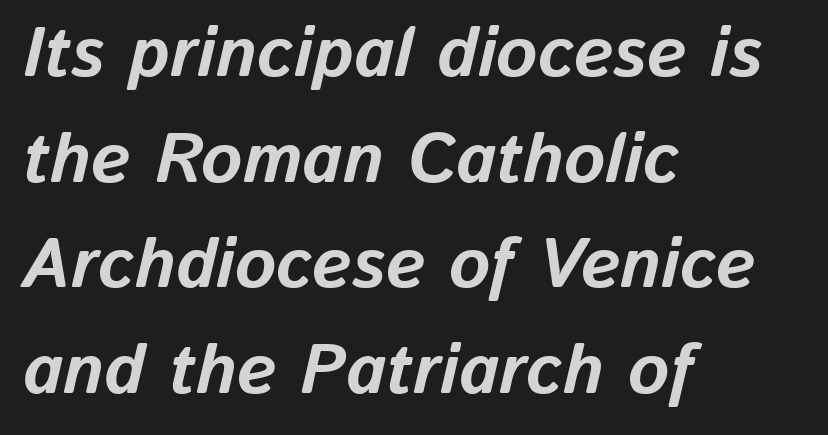
{"italic": "yes", "lean": "right", "slant_degrees": 13, "bold": "yes", "weight": "bold", "width": "normal", "stroke_contrast": "low", "x_height": "medium", "monospaced": "no", "underline": "no", "align": "left", "line_spacing": "normal", "line_spacing_ratio": 1.51, "letter_spacing": "normal", "letter_spacing_em": 0.0, "glyph_px": 70}
